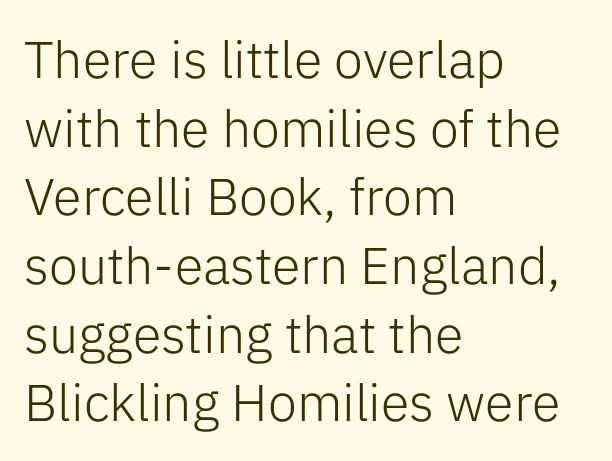
Q: Is the text bold? A: No.
Q: Is the text italic (slanted)? A: No, it is upright.
Q: Is the typeface a serif or a sans-serif typeface? A: Sans-serif.
Q: Is the text underlined? A: No.
Q: How is the paragraph aligned? A: Left-aligned.
Q: Is the spacing between letters normal or unusually wide? A: Normal.
Q: Is the spacing between lines tight, normal or loose? A: Normal.
Q: Width (condensed, normal, or wide)? A: Normal.
Q: Stroke contrast? A: Low.
Q: x-height? A: Medium.
Q: Monospaced? A: No.
